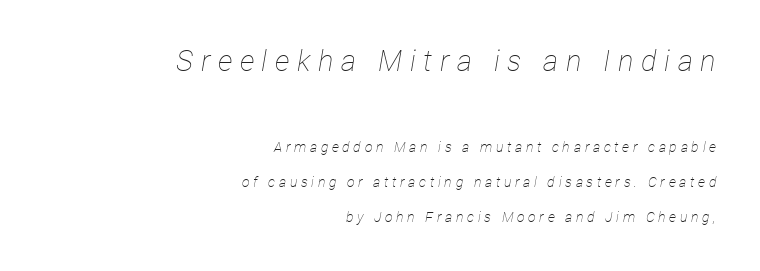
The image shows 29 px thin, condensed type, italic (leaning right); set right-aligned, loose line spacing (2.49x), unusually wide letter spacing (+0.26 em), not underlined; the first (top) block is 2.07x larger; low stroke contrast and a medium x-height.
